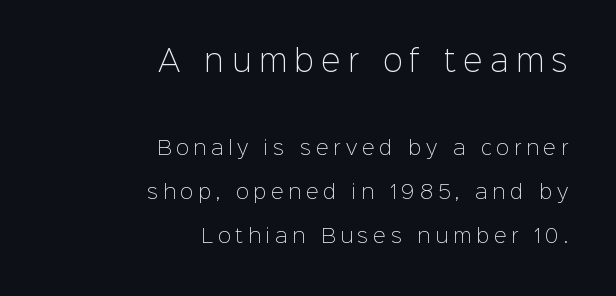
The image shows 29 px light sans-serif type, upright; set right-aligned, loose line spacing (2.33x), unusually wide letter spacing (+0.26 em), not underlined; the first (top) block is 1.53x larger; low stroke contrast and a medium x-height.
